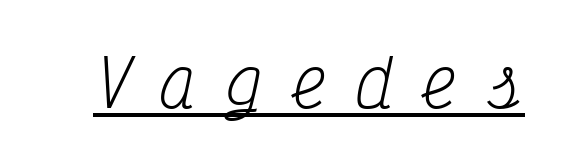
Tracking here is generous; glyphs stand well apart from one another. This sample uses an oblique cut, with every glyph tilted off the vertical. Think standard paragraph weight, or any step lighter than that. Think of a typewriter: that constant character pitch is what you see here. Quick note: underline on. Check where the strokes stop: tiny serifs finish them off.
